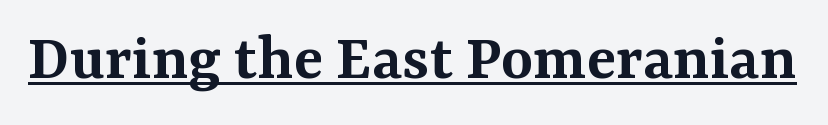
Is this a fixed-width face? No — the glyphs have proportional, varying widths. Every letter is mildly thick-stroked: semibold rather than bold. Regarding serifs, this sample has them. Check the space under the baseline: a stroke is drawn there. In terms of posture, this sample is upright. This sample uses plain, unmodified letter spacing.
